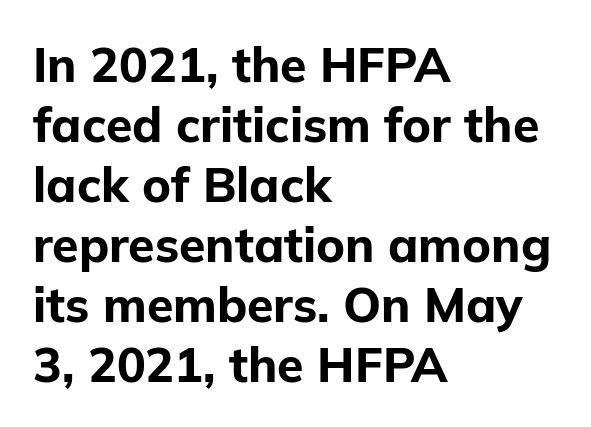
{"serif": "no", "italic": "no", "bold": "yes", "weight": "bold", "width": "normal", "stroke_contrast": "low", "x_height": "medium", "monospaced": "no", "underline": "no", "align": "left", "line_spacing": "normal", "line_spacing_ratio": 1.25, "letter_spacing": "normal", "letter_spacing_em": 0.0, "glyph_px": 48}
